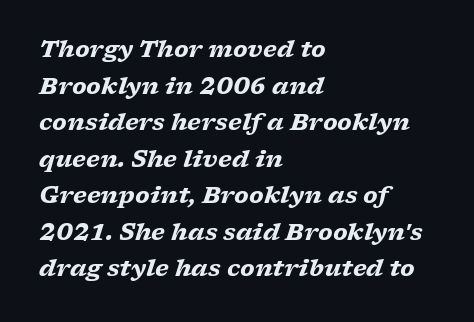
{"italic": "yes", "lean": "right", "slant_degrees": 17, "bold": "yes", "underline": "no", "align": "left", "line_spacing": "normal", "line_spacing_ratio": 1.59, "letter_spacing": "normal", "letter_spacing_em": 0.0, "glyph_px": 23}
